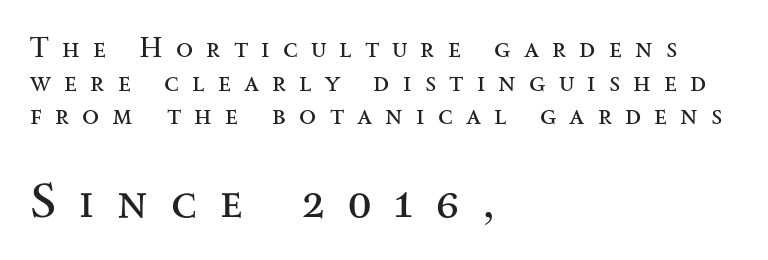
The image shows 49 px regular-weight, wide serif type, upright; set left-aligned, line spacing 1.2x, unusually wide letter spacing (+0.47 em), not underlined; the second (bottom) block is 1.75x larger; medium stroke contrast and a small x-height.
